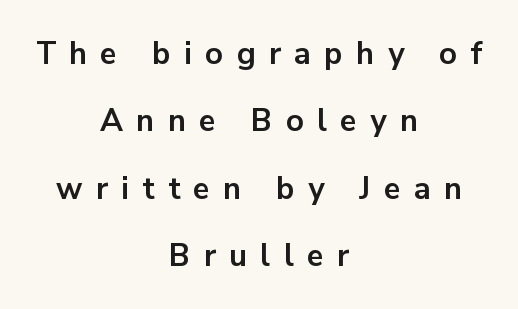
Q: Is the text bold? A: Yes.
Q: Is the text italic (slanted)? A: No, it is upright.
Q: Is the typeface a serif or a sans-serif typeface? A: Sans-serif.
Q: Is the text underlined? A: No.
Q: How is the paragraph aligned? A: Centered.
Q: Is the spacing between letters normal or unusually wide? A: Unusually wide.
Q: Is the spacing between lines tight, normal or loose? A: Loose.
Q: Width (condensed, normal, or wide)? A: Normal.
Q: Stroke contrast? A: Low.
Q: x-height? A: Medium.
Q: Monospaced? A: No.
